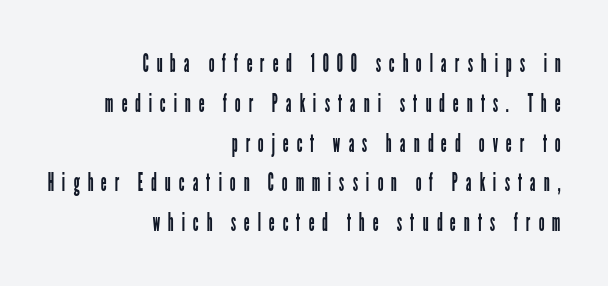
The image shows 26 px text type, upright; set right-aligned, normal line spacing (1.53x), unusually wide letter spacing (+0.3 em), not underlined.
